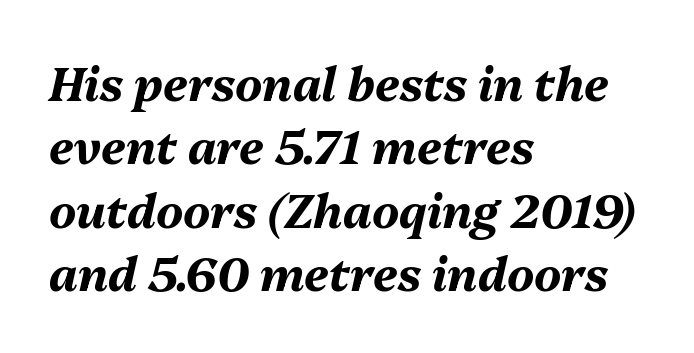
Does extra space separate the letters? No, they use regular spacing. The passage shown is typed in a proportional face where columns would drift. Plenty of ink on the page — the face is bold. The paragraph shown leans on its left margin. Compared with ordinary roman type, these characters are visibly tilted.
